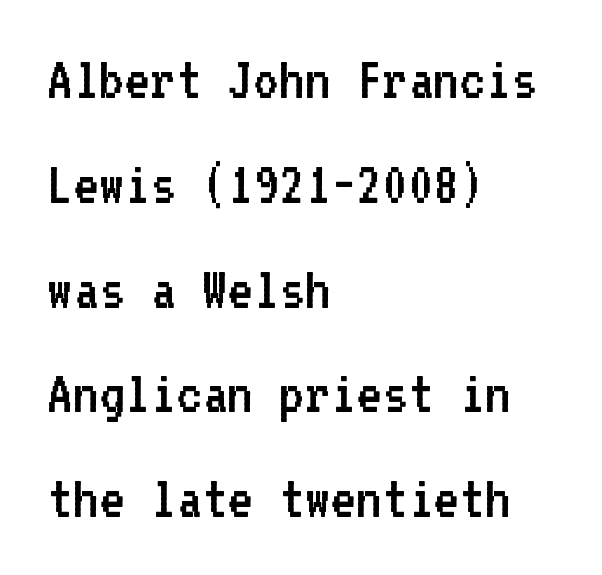
{"serif": "no", "italic": "no", "bold": "no", "weight": "regular", "width": "normal", "stroke_contrast": "low", "x_height": "medium", "monospaced": "yes", "underline": "no", "align": "left", "line_spacing": "normal", "line_spacing_ratio": 1.69, "letter_spacing": "normal", "letter_spacing_em": 0.0, "glyph_px": 62}
